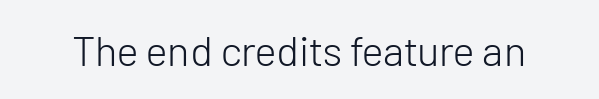
The image shows 42 px light sans-serif type, upright; set normal letter spacing, not underlined; low stroke contrast and a medium x-height.
